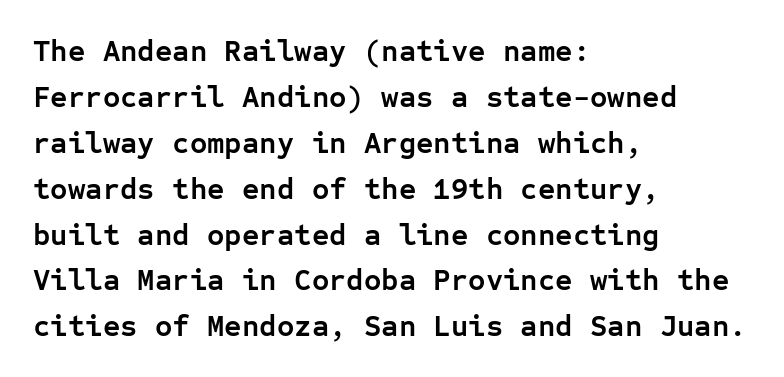
The image shows 30 px semibold sans-serif type, upright, monospaced; set left-aligned, normal line spacing (1.53x), normal letter spacing, not underlined; low stroke contrast and a medium x-height.
